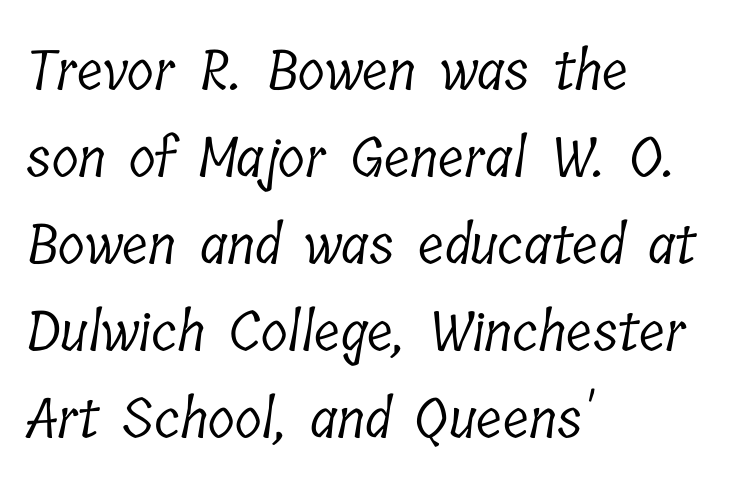
Q: Is the text bold? A: No.
Q: Is the typeface a serif or a sans-serif typeface? A: Serif.
Q: Is the text underlined? A: No.
Q: How is the paragraph aligned? A: Left-aligned.
Q: Is the spacing between letters normal or unusually wide? A: Normal.
Q: Is the spacing between lines tight, normal or loose? A: Normal.
Q: Width (condensed, normal, or wide)? A: Condensed.
Q: Stroke contrast? A: Low.
Q: x-height? A: Medium.
Q: Monospaced? A: No.
